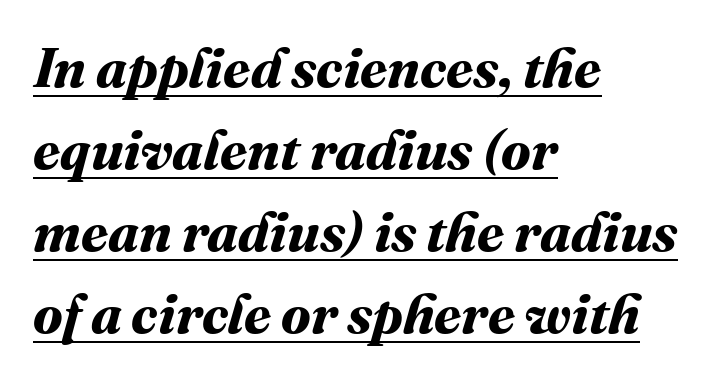
{"bold": "yes", "weight": "bold", "width": "normal", "stroke_contrast": "medium", "x_height": "medium", "monospaced": "no", "underline": "yes", "align": "left", "line_spacing": "normal", "line_spacing_ratio": 1.49, "letter_spacing": "normal", "letter_spacing_em": 0.0, "glyph_px": 55}
